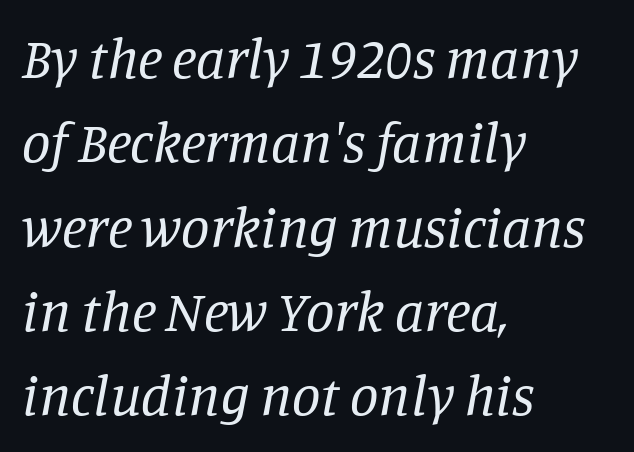
{"serif": "yes", "italic": "yes", "lean": "right", "slant_degrees": 11, "bold": "no", "weight": "regular", "width": "normal", "stroke_contrast": "low", "x_height": "large", "monospaced": "no", "underline": "no", "align": "left", "line_spacing": "normal", "line_spacing_ratio": 1.48, "letter_spacing": "normal", "letter_spacing_em": 0.0, "glyph_px": 57}
